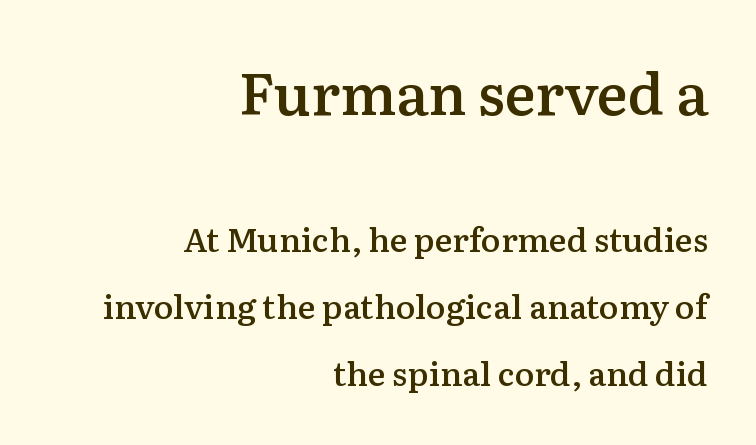
{"serif": "yes", "italic": "no", "bold": "semi", "weight": "semibold", "width": "normal", "stroke_contrast": "medium", "x_height": "medium", "monospaced": "no", "underline": "no", "align": "right", "line_spacing": "loose", "line_spacing_ratio": 2.04, "letter_spacing": "normal", "letter_spacing_em": 0.0, "larger_block": "first", "size_ratio": 1.76, "glyph_px": 58}
